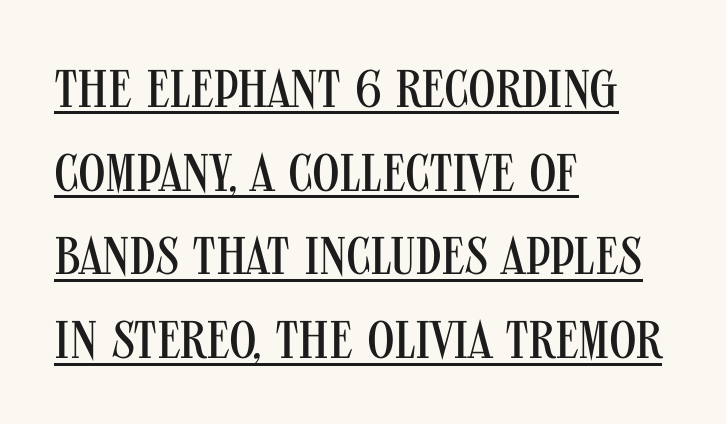
Q: Is the text bold? A: No.
Q: Is the text italic (slanted)? A: No, it is upright.
Q: Is the typeface a serif or a sans-serif typeface? A: Sans-serif.
Q: Is the text underlined? A: Yes.
Q: How is the paragraph aligned? A: Left-aligned.
Q: Is the spacing between letters normal or unusually wide? A: Normal.
Q: Is the spacing between lines tight, normal or loose? A: Normal.
Q: Width (condensed, normal, or wide)? A: Condensed.
Q: Stroke contrast? A: Medium.
Q: x-height? A: Large.
Q: Monospaced? A: No.
